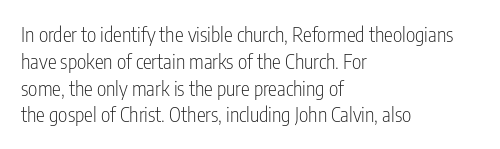
Q: Is the text bold? A: No.
Q: Is the text italic (slanted)? A: No, it is upright.
Q: Is the text underlined? A: No.
Q: How is the paragraph aligned? A: Left-aligned.
Q: Is the spacing between letters normal or unusually wide? A: Normal.
Q: Is the spacing between lines tight, normal or loose? A: Normal.
